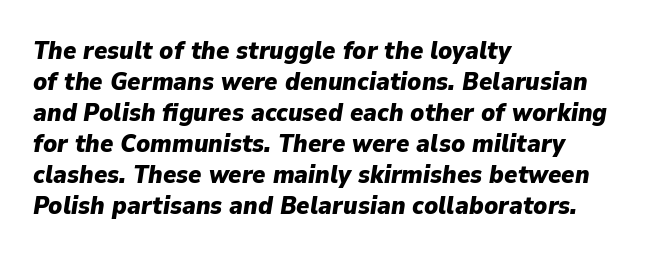
Q: Is the text bold? A: Yes.
Q: Is the text italic (slanted)? A: Yes, it leans right by about 9 degrees.
Q: Is the text underlined? A: No.
Q: How is the paragraph aligned? A: Left-aligned.
Q: Is the spacing between letters normal or unusually wide? A: Normal.
